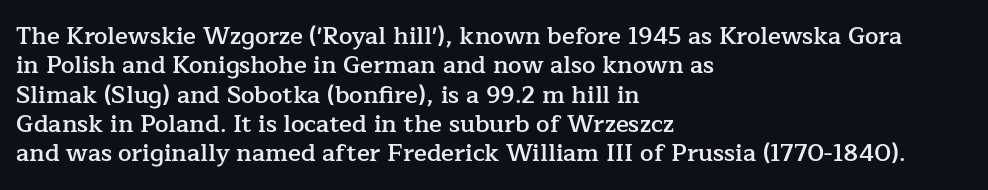
This rendering leaves character spacing at its baseline value. The gap between lines stays unmarked. Characters remain perfectly vertical along every line. The compositor pushed each line to the left boundary.
